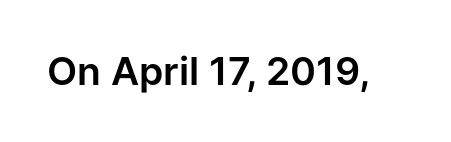
Vertical strokes here are truly vertical. Type without underlining. Here the designer chose a conventional face with non-uniform glyph widths. Font category for this specimen: sans-serif.
